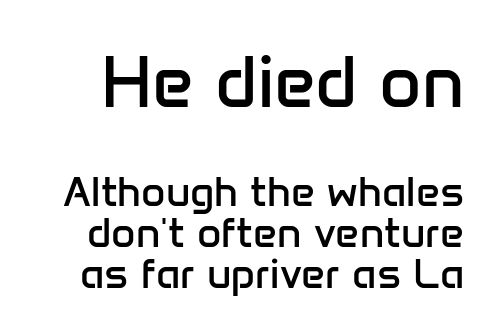
The image shows 73 px regular-weight sans-serif type, upright; set tight line spacing (0.97x), normal letter spacing, not underlined; the first (top) block is 1.74x larger; low stroke contrast and a medium x-height.
